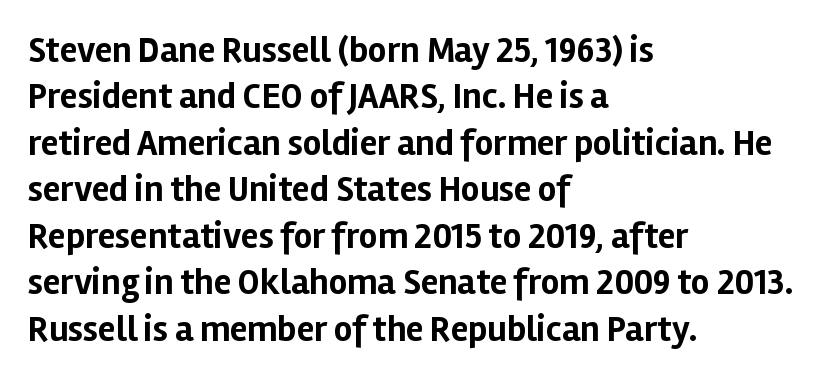
{"serif": "no", "italic": "no", "bold": "yes", "weight": "bold", "width": "normal", "stroke_contrast": "low", "x_height": "medium", "monospaced": "no", "underline": "no", "align": "left", "line_spacing": "normal", "line_spacing_ratio": 1.29, "letter_spacing": "normal", "letter_spacing_em": 0.0, "glyph_px": 36}
